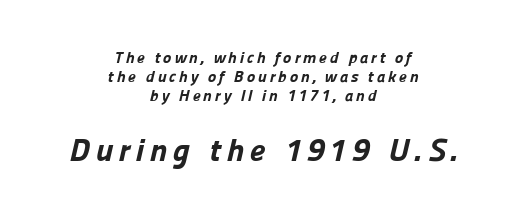
The image shows 32 px bold sans-serif type; set centered, line spacing 1.2x, not underlined; the second (bottom) block is 2.0x larger; low stroke contrast and a medium x-height.
